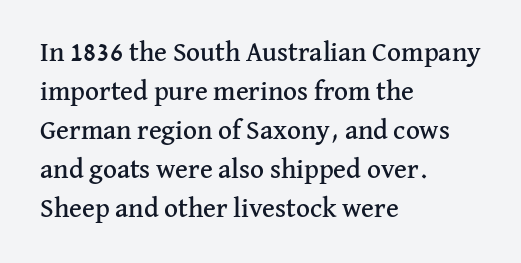
Q: Is the text italic (slanted)? A: No, it is upright.
Q: Is the text underlined? A: No.
Q: How is the paragraph aligned? A: Left-aligned.
Q: Is the spacing between letters normal or unusually wide? A: Normal.
Q: Is the spacing between lines tight, normal or loose? A: Normal.
